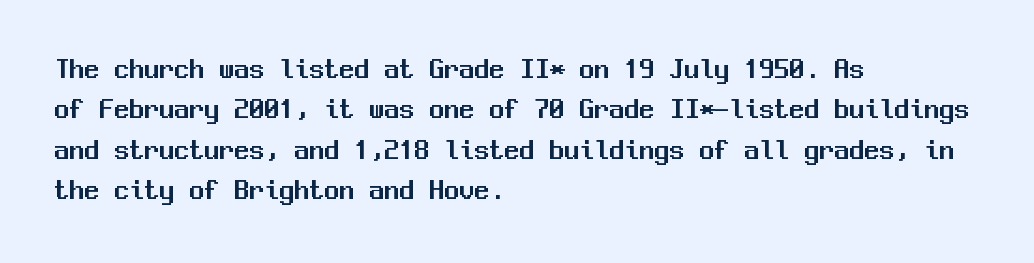
{"serif": "no", "italic": "no", "width": "normal", "stroke_contrast": "medium", "x_height": "medium", "monospaced": "yes", "underline": "no", "align": "left", "line_spacing": "normal", "line_spacing_ratio": 1.35, "letter_spacing": "normal", "letter_spacing_em": 0.0, "glyph_px": 30}
